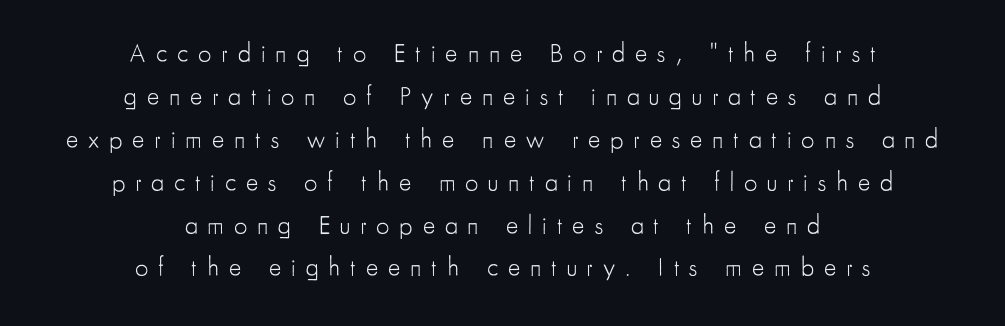
The image shows 26 px text type, upright; set centered, normal line spacing (1.65x), unusually wide letter spacing (+0.38 em), not underlined.
